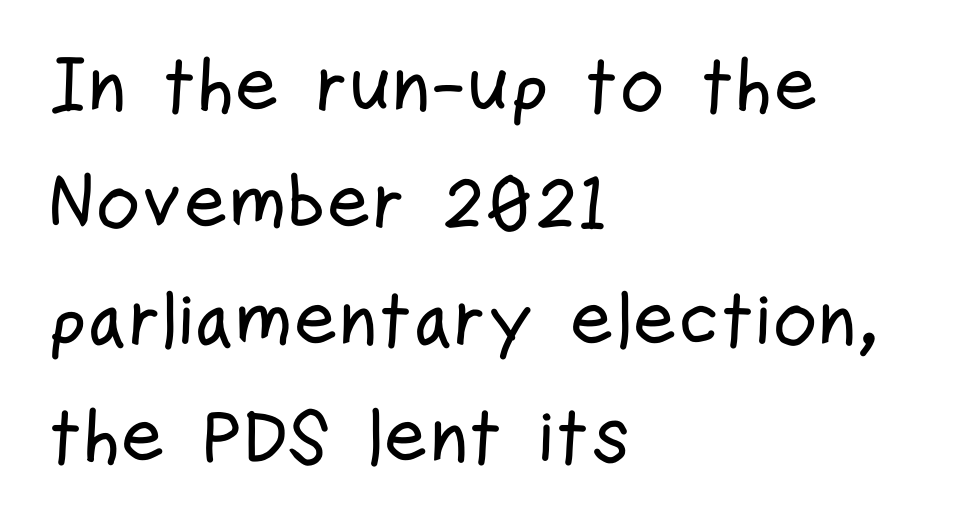
Q: Is the text italic (slanted)? A: No, it is upright.
Q: Is the typeface a serif or a sans-serif typeface? A: Sans-serif.
Q: Is the text underlined? A: No.
Q: How is the paragraph aligned? A: Left-aligned.
Q: Is the spacing between letters normal or unusually wide? A: Normal.
Q: Is the spacing between lines tight, normal or loose? A: Normal.
Q: Width (condensed, normal, or wide)? A: Condensed.
Q: Stroke contrast? A: Low.
Q: x-height? A: Medium.
Q: Monospaced? A: No.
